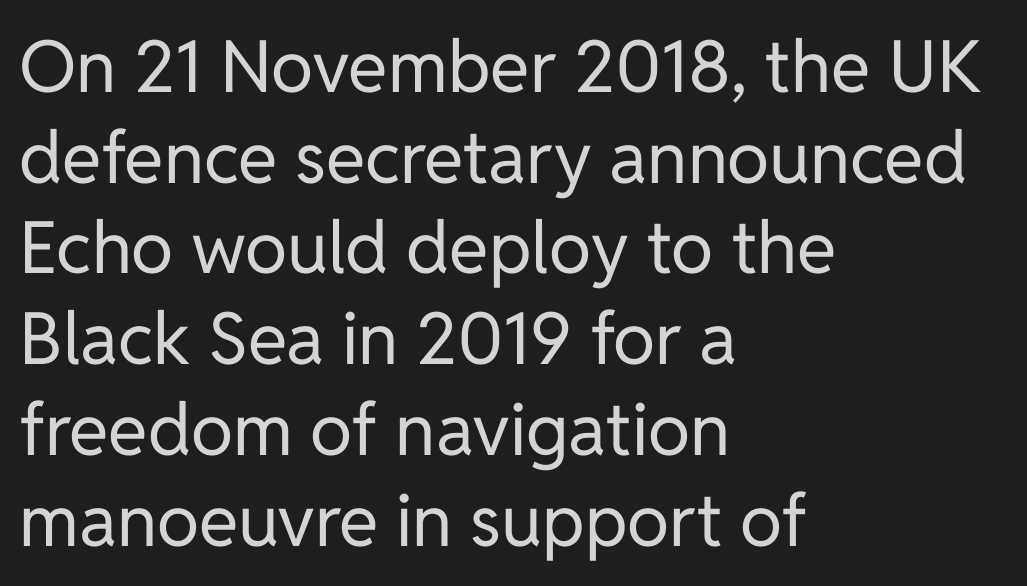
Q: Is the text bold? A: No.
Q: Is the text italic (slanted)? A: No, it is upright.
Q: Is the typeface a serif or a sans-serif typeface? A: Sans-serif.
Q: Is the text underlined? A: No.
Q: How is the paragraph aligned? A: Left-aligned.
Q: Is the spacing between letters normal or unusually wide? A: Normal.
Q: Is the spacing between lines tight, normal or loose? A: Normal.
Q: Width (condensed, normal, or wide)? A: Normal.
Q: Stroke contrast? A: Low.
Q: x-height? A: Medium.
Q: Monospaced? A: No.
